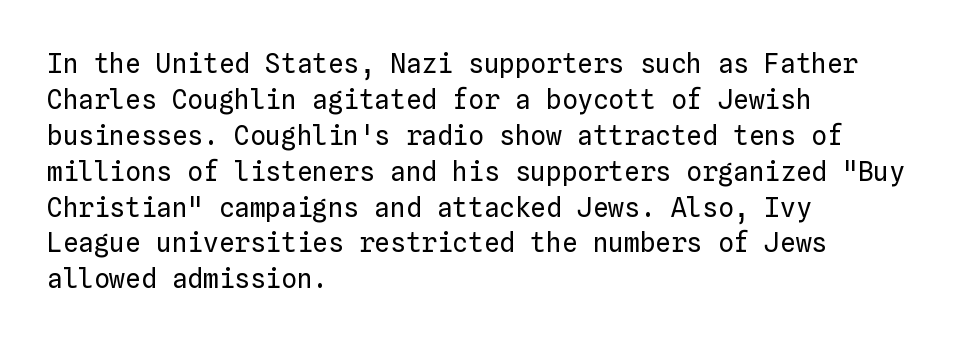
The characters are drawn with everyday or finer stroke widths. Line beginnings align vertically; line endings do not. Rule under the text: the space is simply empty. Words appear dense and cohesive because spacing is normal. Whoever set this chose a conventional vertical rhythm. Rendered with straight, roman letterforms.
